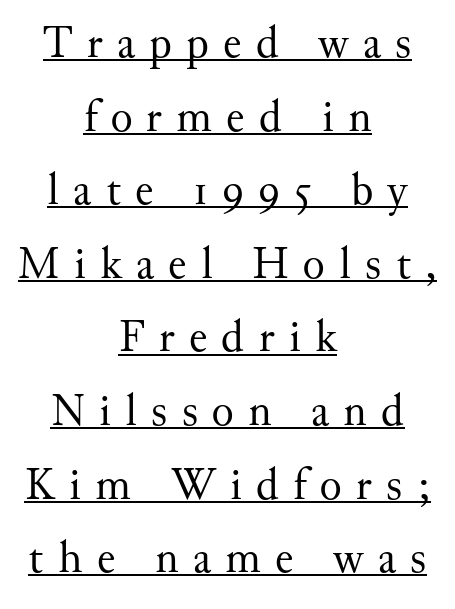
Font category for this specimen: serif. Compared with typical body copy, the letter spacing here is much looser. Is this a fixed-width face? No — the glyphs have proportional, varying widths. Every stem runs plumb, perpendicular to the baseline. A normal amount of white space separates one row of letters from the next. Stem width sits at or under what a default text font uses.
